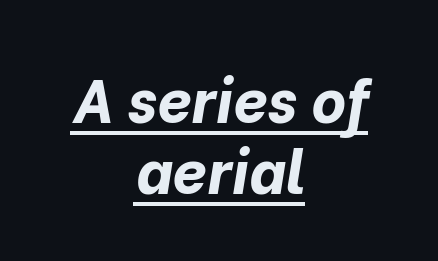
Q: Is the text bold? A: Yes.
Q: Is the text italic (slanted)? A: Yes, it leans right by about 10 degrees.
Q: Is the text underlined? A: Yes.
Q: How is the paragraph aligned? A: Centered.
Q: Is the spacing between letters normal or unusually wide? A: Normal.
Q: Width (condensed, normal, or wide)? A: Normal.
Q: Stroke contrast? A: Low.
Q: x-height? A: Medium.
Q: Monospaced? A: No.
